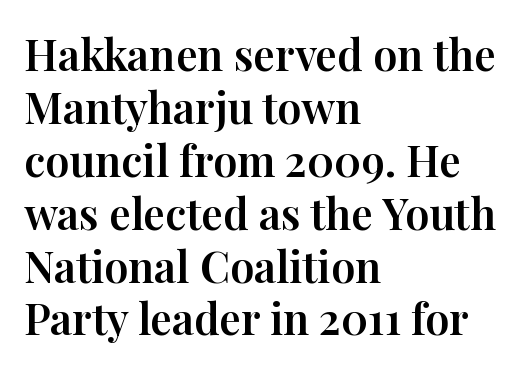
The image shows 43 px serif type, upright; set left-aligned, line spacing 1.23x, normal letter spacing, not underlined; high stroke contrast and a medium x-height.
